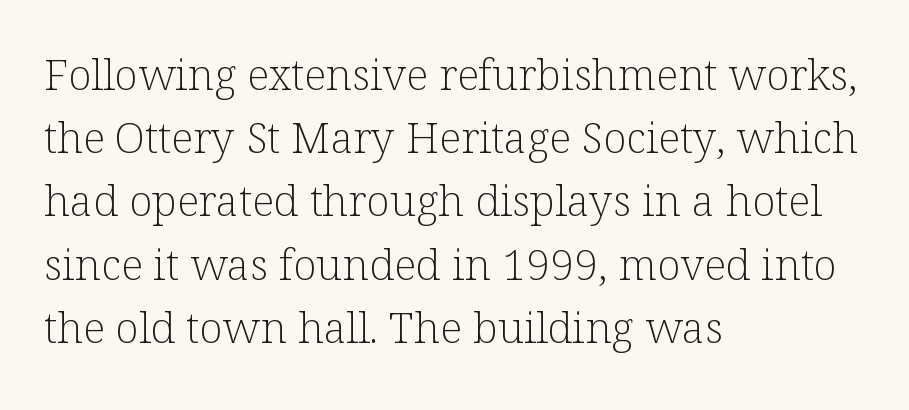
The image shows 43 px light serif type, upright; set left-aligned, normal line spacing (1.47x), normal letter spacing, not underlined; low stroke contrast and a medium x-height.
